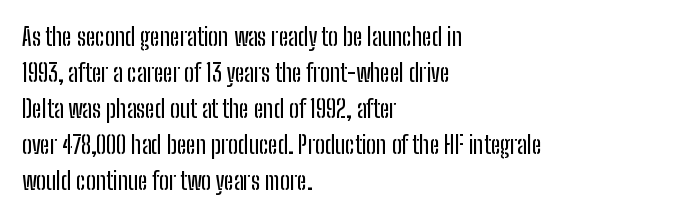
The image shows 24 px text type, upright; set left-aligned, normal line spacing (1.5x), normal letter spacing, not underlined.
